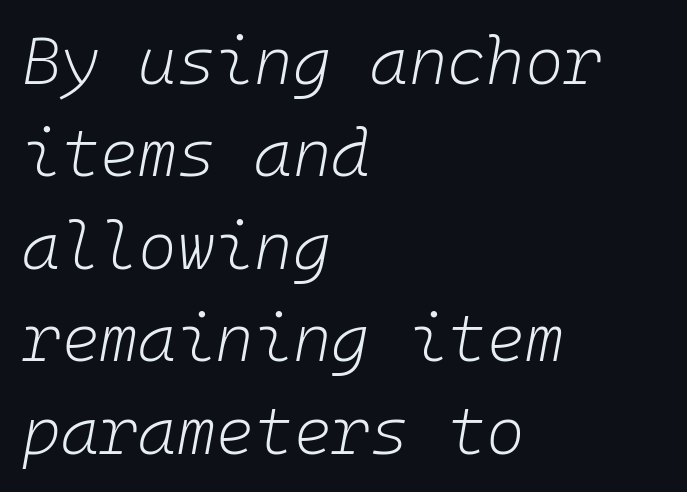
Caption: standard tracking, unaltered. If you drew a line through each stem, it would be angled. Here the designer chose a console-style face with uniform glyph widths. Weight: in the light-to-regular range.
